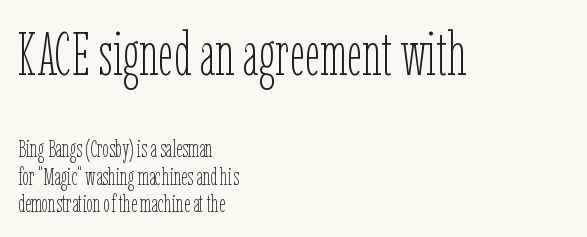
The gap between lines stays unmarked. The font sits on the lighter half of the weight spectrum, regular included. You could not count columns in this text — the font is proportionally spaced. In this sample the first text group is rendered at the bigger scale. Does extra space separate the letters? No, they use regular spacing. The rendering uses a small line-height, squeezing the rows.
